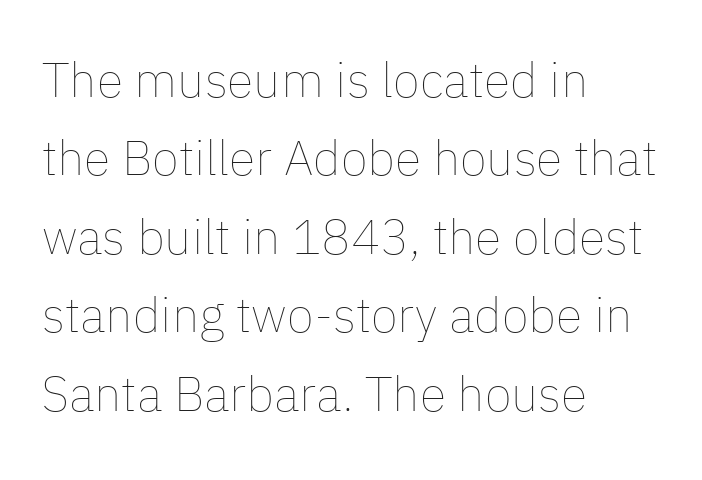
{"italic": "no", "bold": "no", "weight": "thin", "width": "normal", "stroke_contrast": "low", "x_height": "medium", "monospaced": "no", "underline": "no", "align": "left", "line_spacing": "normal", "line_spacing_ratio": 1.6, "letter_spacing": "normal", "letter_spacing_em": 0.0, "glyph_px": 49}
